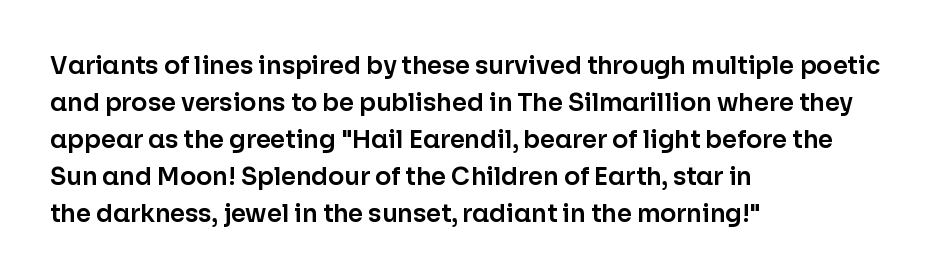
{"italic": "no", "underline": "no", "align": "left", "line_spacing": "normal", "line_spacing_ratio": 1.54, "letter_spacing": "normal", "letter_spacing_em": 0.0, "glyph_px": 24}
